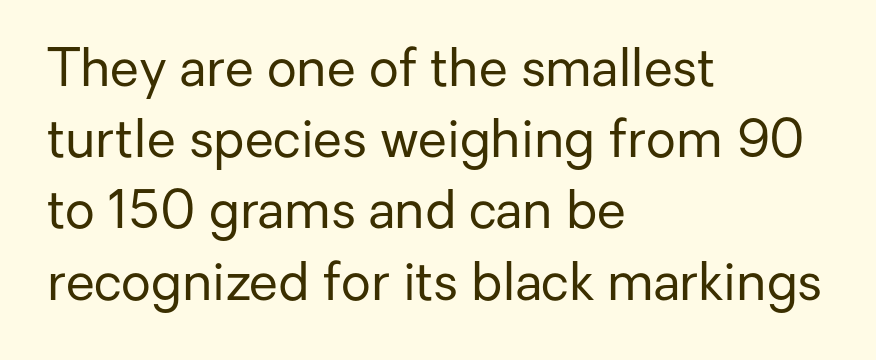
Q: Is the text bold? A: No.
Q: Is the text italic (slanted)? A: No, it is upright.
Q: Is the typeface a serif or a sans-serif typeface? A: Sans-serif.
Q: Is the text underlined? A: No.
Q: How is the paragraph aligned? A: Left-aligned.
Q: Is the spacing between letters normal or unusually wide? A: Normal.
Q: Is the spacing between lines tight, normal or loose? A: Normal.
Q: Width (condensed, normal, or wide)? A: Normal.
Q: Stroke contrast? A: Low.
Q: x-height? A: Medium.
Q: Monospaced? A: No.
